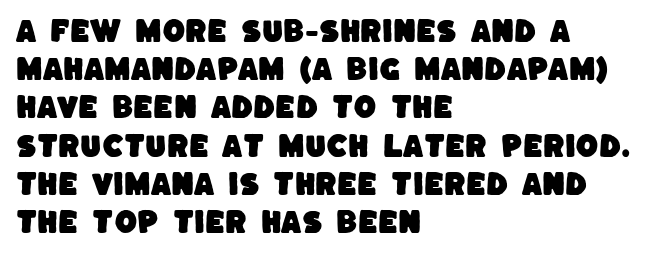
Q: Is the text underlined? A: No.
Q: How is the paragraph aligned? A: Left-aligned.
Q: Is the spacing between letters normal or unusually wide? A: Normal.
Q: Is the spacing between lines tight, normal or loose? A: Normal.
